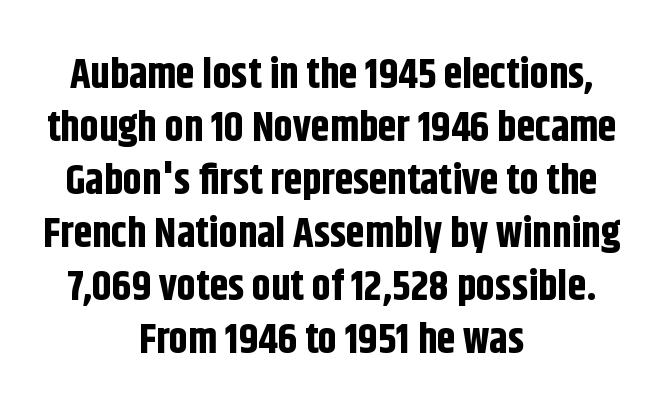
The image shows 42 px bold, condensed sans-serif type, upright; set centered, normal line spacing (1.26x), normal letter spacing, not underlined; low stroke contrast and a large x-height.
